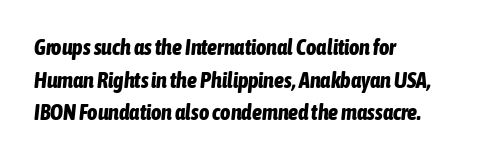
The image shows 22 px bold type, italic (leaning right); set left-aligned, normal line spacing (1.48x), normal letter spacing, not underlined.
